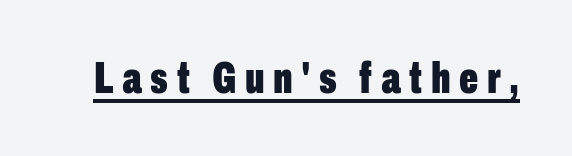
Q: Is the text bold? A: Yes.
Q: Is the text italic (slanted)? A: No, it is upright.
Q: Is the typeface a serif or a sans-serif typeface? A: Sans-serif.
Q: Is the text underlined? A: Yes.
Q: Width (condensed, normal, or wide)? A: Condensed.
Q: Stroke contrast? A: Low.
Q: x-height? A: Medium.
Q: Monospaced? A: No.
